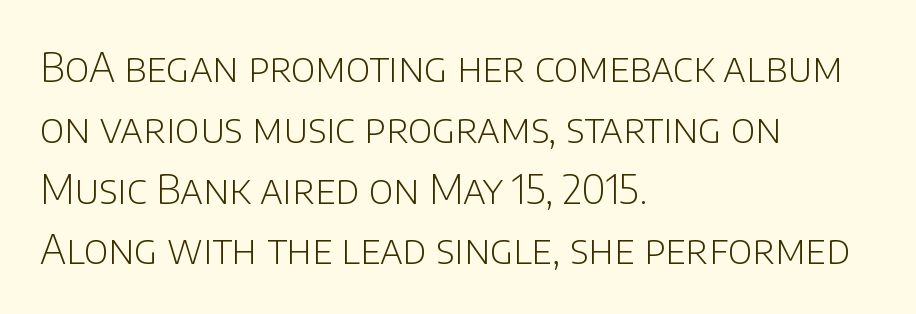
{"serif": "no", "italic": "no", "bold": "no", "weight": "light", "width": "normal", "stroke_contrast": "low", "x_height": "large", "monospaced": "no", "underline": "no", "align": "left", "line_spacing": "normal", "line_spacing_ratio": 1.52, "letter_spacing": "normal", "letter_spacing_em": 0.0, "glyph_px": 40}
